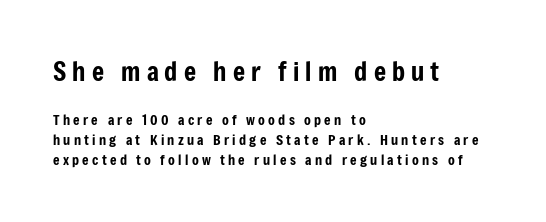
The image shows 26 px text type, upright; set left-aligned, normal line spacing (1.41x), unusually wide letter spacing (+0.23 em), not underlined; the first (top) block is 1.86x larger.
